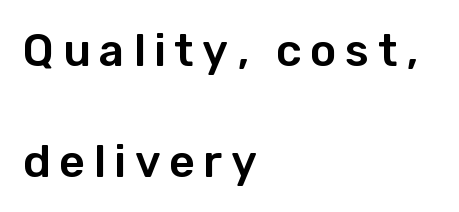
Here the designer chose a conventional face with non-uniform glyph widths. Typographically, this falls in the sans-serif category. Decoration check: the copy has no underline. What's the leading like? Stretched, with rows far apart.
